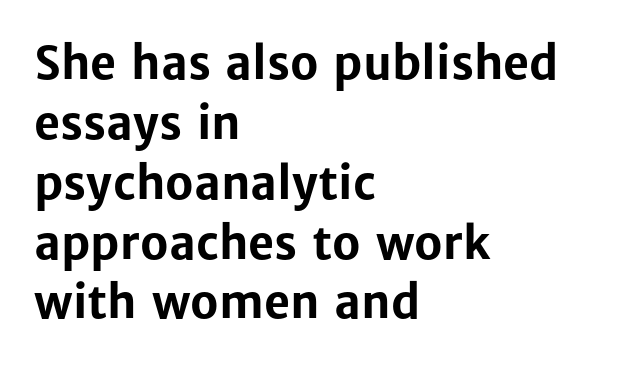
The passage shown is emphatically bold. Tracking value appears to be zero — textbook default spacing. You can tell from the bare stems that sans-serif type was used. This sample has the flowing, uneven cadence of proportional lettering. The specimen omits any rule beneath the text block's lines.
